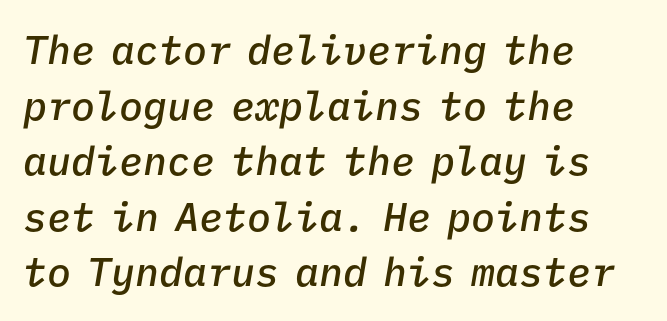
The image shows 40 px semibold type, italic (leaning right), monospaced; set left-aligned, normal line spacing (1.39x), normal letter spacing, not underlined; low stroke contrast and a medium x-height.
